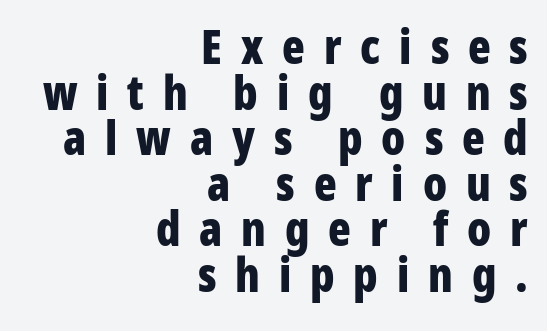
Typographic density is high because the face is bold. Notice how the passage keeps a crisp vertical edge on the right only. Style check: upright. Reading down the column, the eye jumps only a short way to each next line.
